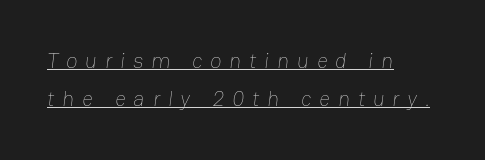
{"bold": "no", "underline": "yes", "align": "left", "line_spacing_ratio": 1.8, "letter_spacing": "wide", "letter_spacing_em": 0.38, "glyph_px": 21}
